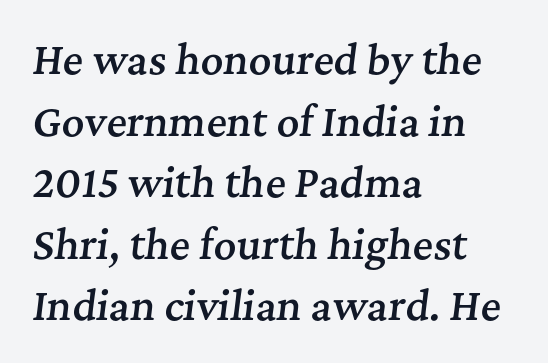
Each glyph is drawn with semibold strokes, heavier than normal yet not fully bold. Does the type have serifs? Yes, each stem ends in a small foot. These lines were composed using italics. No word sits above an underline. The line texture is even and compact thanks to regular tracking.
